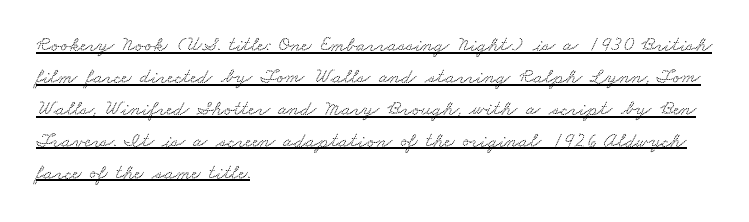
{"underline": "yes", "align": "left", "line_spacing": "normal", "line_spacing_ratio": 1.52, "letter_spacing": "normal", "letter_spacing_em": 0.0, "glyph_px": 21}
